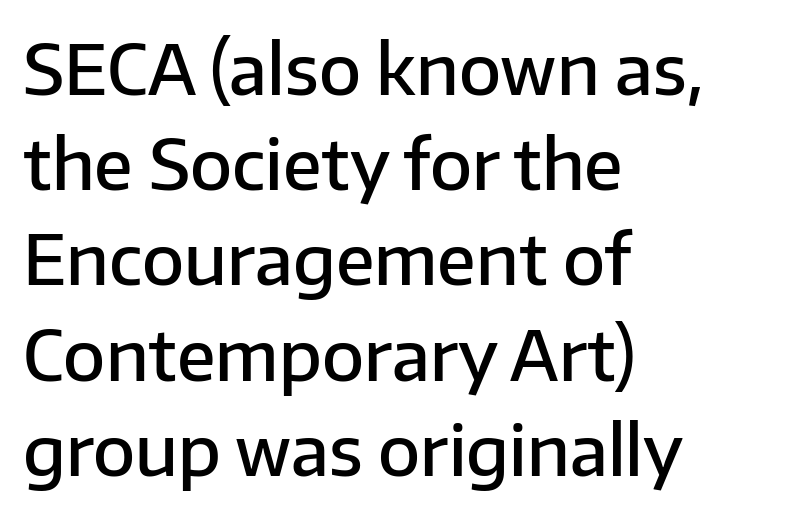
Look at the bottom of the vertical strokes: they stop flat, with no serifs. Emphasis by weight is partial: semibold. Honestly, there is no underline to notice here at all. This sample keeps an unexceptional amount of space between lines.
